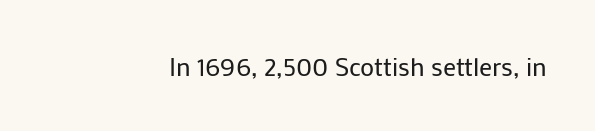
Q: Is the text bold? A: No.
Q: Is the text italic (slanted)? A: No, it is upright.
Q: Is the text underlined? A: No.
Q: Is the spacing between letters normal or unusually wide? A: Normal.
